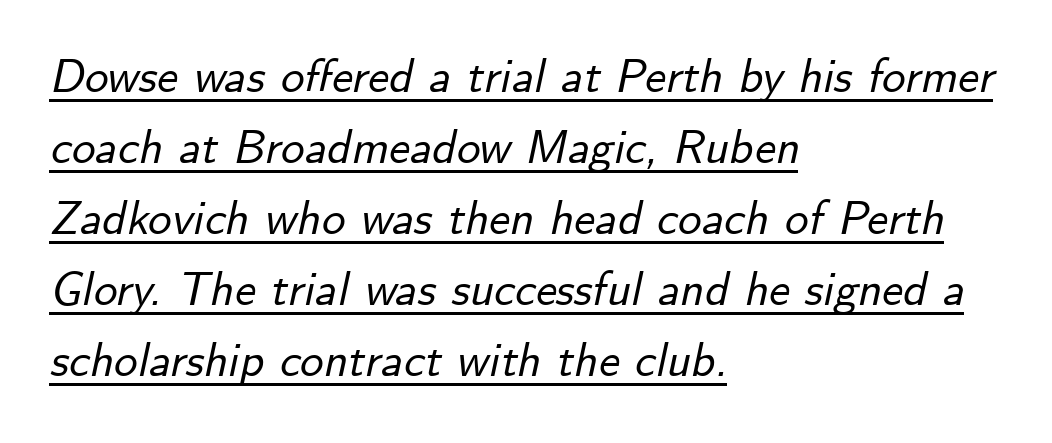
The image shows 47 px text type, italic (leaning right); set left-aligned, normal line spacing (1.51x), normal letter spacing, underlined; low stroke contrast and a small x-height.
